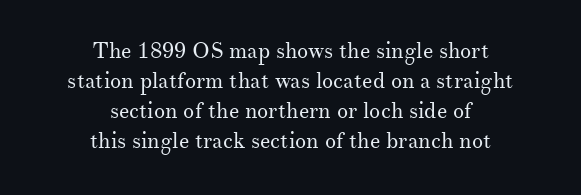
A clean baseline with only descenders dipping below it. Neither beginnings nor endings align; midpoints do. Rows of type keep a routine distance in the vertical direction. Glyph-to-glyph distance matches everyday printed text. In terms of posture, this sample is upright.
